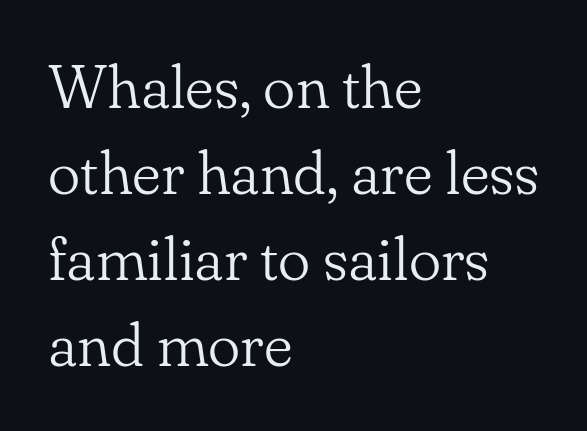
Q: Is the text bold? A: No.
Q: Is the text italic (slanted)? A: No, it is upright.
Q: Is the typeface a serif or a sans-serif typeface? A: Serif.
Q: Is the text underlined? A: No.
Q: How is the paragraph aligned? A: Left-aligned.
Q: Is the spacing between letters normal or unusually wide? A: Normal.
Q: Is the spacing between lines tight, normal or loose? A: Normal.
Q: Width (condensed, normal, or wide)? A: Normal.
Q: Stroke contrast? A: Low.
Q: x-height? A: Small.
Q: Monospaced? A: No.
